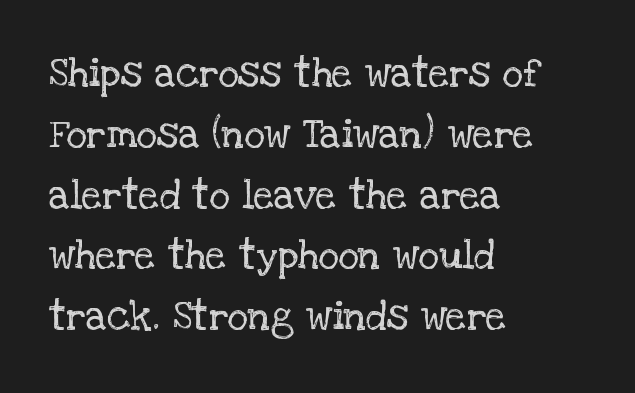
The image shows 40 px regular-weight serif type, upright; set left-aligned, normal line spacing (1.52x), normal letter spacing, not underlined; low stroke contrast and a large x-height.
